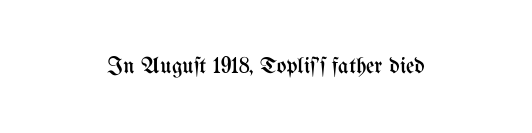
Q: Is the text bold? A: No.
Q: Is the text italic (slanted)? A: No, it is upright.
Q: Is the text underlined? A: No.
Q: How is the paragraph aligned? A: Centered.
Q: Is the spacing between letters normal or unusually wide? A: Normal.
